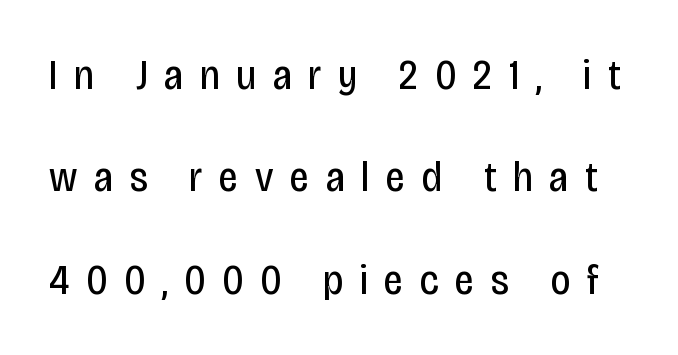
Q: Is the text bold? A: No.
Q: Is the text italic (slanted)? A: No, it is upright.
Q: Is the typeface a serif or a sans-serif typeface? A: Sans-serif.
Q: Is the text underlined? A: No.
Q: Is the spacing between letters normal or unusually wide? A: Unusually wide.
Q: Is the spacing between lines tight, normal or loose? A: Loose.
Q: Width (condensed, normal, or wide)? A: Condensed.
Q: Stroke contrast? A: Low.
Q: x-height? A: Large.
Q: Monospaced? A: No.
